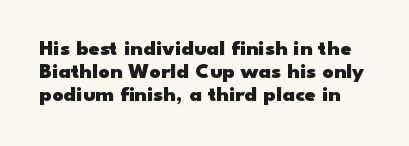
Q: Is the text bold? A: Yes.
Q: Is the text italic (slanted)? A: No, it is upright.
Q: Is the text underlined? A: No.
Q: Is the spacing between letters normal or unusually wide? A: Normal.
Q: Is the spacing between lines tight, normal or loose? A: Tight.
